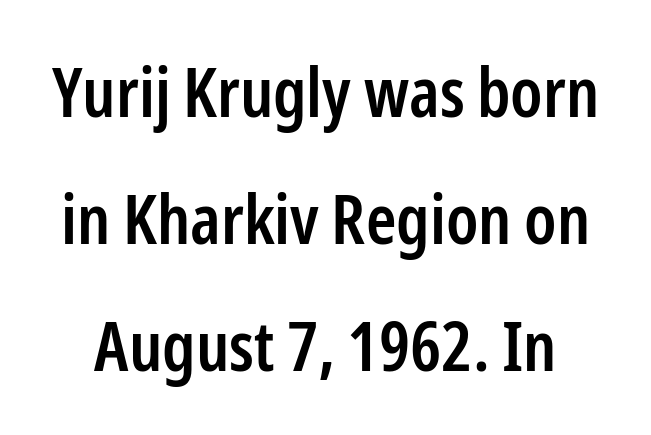
The passage shown is not underscored anywhere. Posture: vertical. How are the letters spaced? Ordinarily, with no added tracking. Nothing sits at the stroke ends, so this counts as sans-serif.
